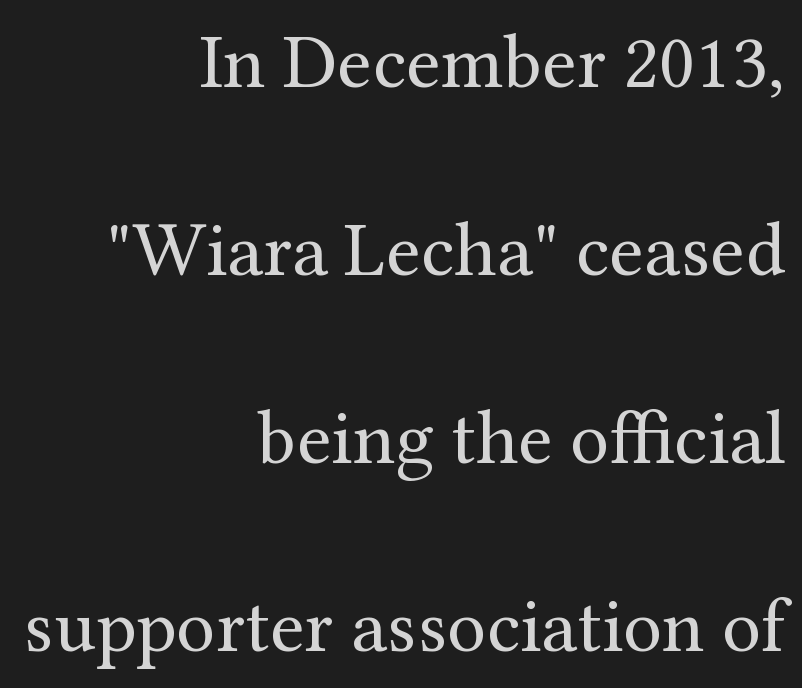
{"serif": "yes", "italic": "no", "bold": "no", "weight": "regular", "width": "normal", "stroke_contrast": "medium", "x_height": "medium", "monospaced": "no", "underline": "no", "align": "right", "line_spacing": "loose", "line_spacing_ratio": 2.41, "letter_spacing": "normal", "letter_spacing_em": 0.0, "glyph_px": 78}
